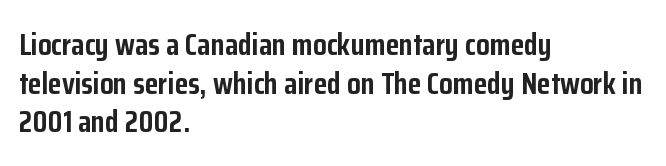
The setting favours the left margin, as ordinary paragraphs usually do. Whoever set this chose a conventional vertical rhythm. A typesetter would call this zero additional tracking. This sample uses a sans-serif face. The sample has been set heavy, in full bold. Ordinary non-slanted type is in use.
